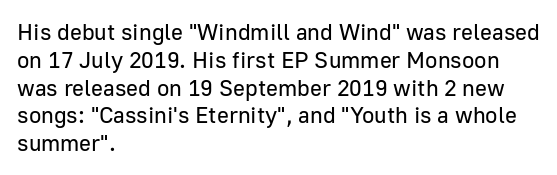
{"italic": "no", "bold": "no", "underline": "no", "align": "left", "line_spacing_ratio": 1.21, "letter_spacing": "normal", "letter_spacing_em": 0.0, "glyph_px": 23}
